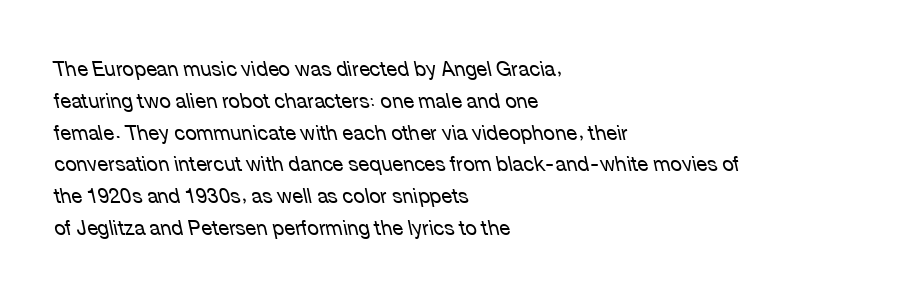
The image shows 20 px text type, italic (leaning left); set left-aligned, normal line spacing (1.59x), normal letter spacing, not underlined.
